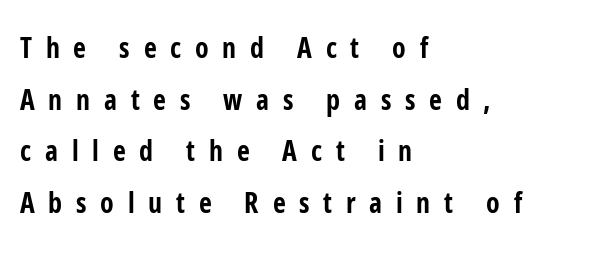
{"serif": "no", "italic": "no", "bold": "yes", "weight": "bold", "width": "condensed", "stroke_contrast": "low", "x_height": "medium", "monospaced": "no", "underline": "no", "align": "left", "line_spacing_ratio": 1.84, "letter_spacing": "wide", "letter_spacing_em": 0.49, "glyph_px": 28}
